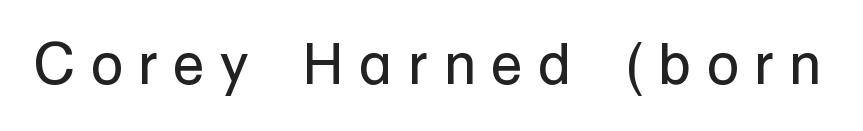
The image shows 58 px regular-weight sans-serif type, upright; set unusually wide letter spacing (+0.27 em), not underlined; low stroke contrast and a medium x-height.
